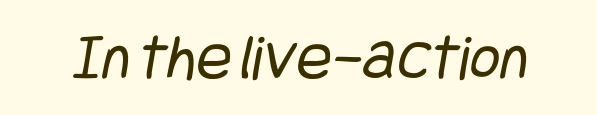
Letters have the restrained weight of plain body copy at most. You could call the tracking neutral — neither tight nor loose. Look at the bottom of the vertical strokes: they stop flat, with no serifs. Beneath every word, the page is bare.
